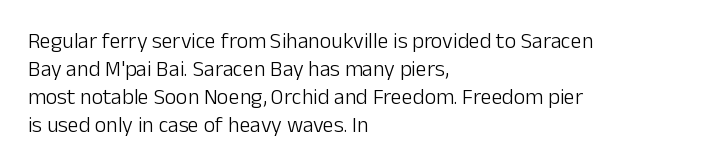
{"italic": "no", "bold": "no", "underline": "no", "align": "left", "line_spacing": "normal", "line_spacing_ratio": 1.27, "letter_spacing": "normal", "letter_spacing_em": 0.0, "glyph_px": 22}
